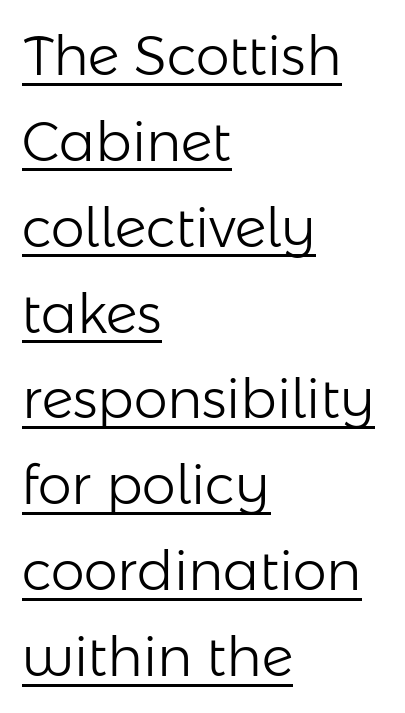
Q: Is the text bold? A: No.
Q: Is the text italic (slanted)? A: No, it is upright.
Q: Is the typeface a serif or a sans-serif typeface? A: Sans-serif.
Q: Is the text underlined? A: Yes.
Q: How is the paragraph aligned? A: Left-aligned.
Q: Is the spacing between letters normal or unusually wide? A: Normal.
Q: Is the spacing between lines tight, normal or loose? A: Normal.
Q: Width (condensed, normal, or wide)? A: Normal.
Q: Stroke contrast? A: Low.
Q: x-height? A: Medium.
Q: Monospaced? A: No.
